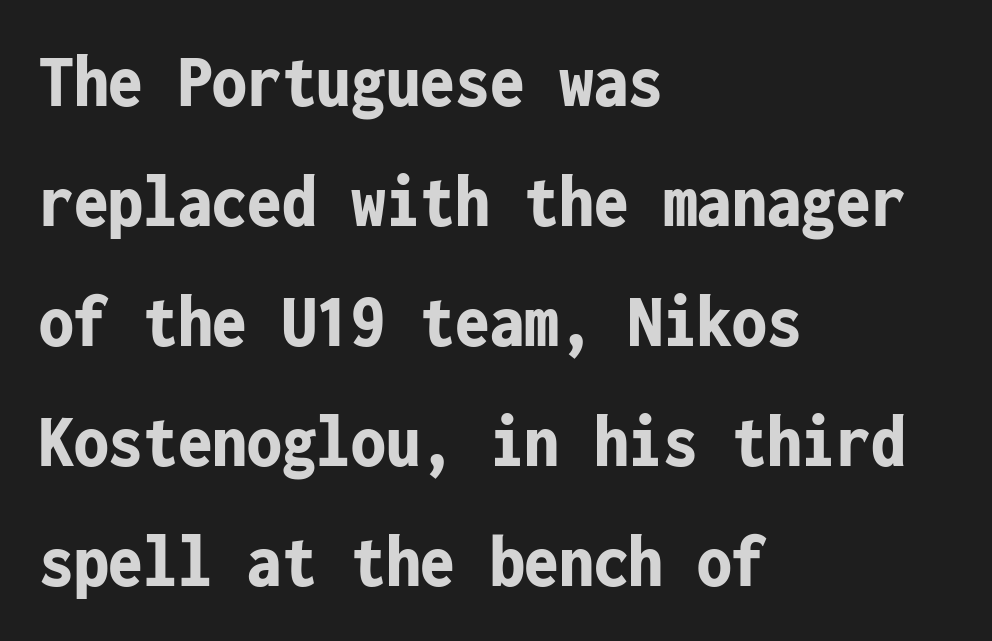
{"serif": "no", "italic": "no", "bold": "yes", "weight": "bold", "width": "condensed", "stroke_contrast": "low", "x_height": "medium", "monospaced": "yes", "underline": "no", "align": "left", "line_spacing": "normal", "line_spacing_ratio": 1.56, "letter_spacing": "normal", "letter_spacing_em": 0.0, "glyph_px": 77}
